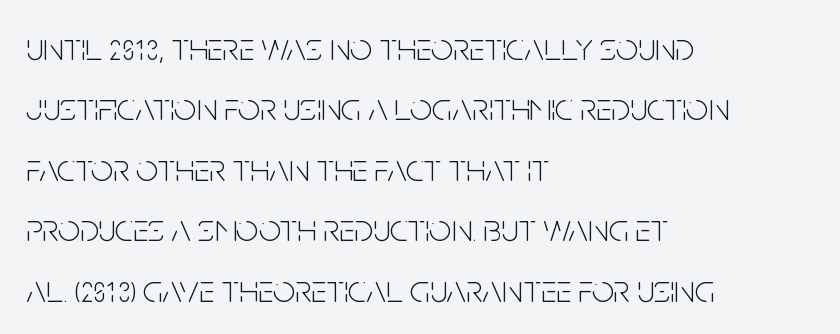
The image shows 39 px light, condensed sans-serif type, upright; set left-aligned, normal line spacing (1.55x), normal letter spacing, not underlined; low stroke contrast and a large x-height.
